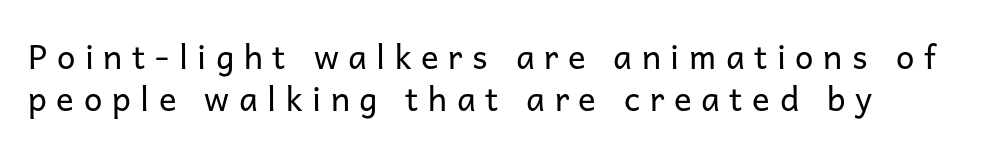
Q: Is the text bold? A: No.
Q: Is the text italic (slanted)? A: No, it is upright.
Q: Is the typeface a serif or a sans-serif typeface? A: Sans-serif.
Q: Is the text underlined? A: No.
Q: How is the paragraph aligned? A: Left-aligned.
Q: Is the spacing between letters normal or unusually wide? A: Unusually wide.
Q: Is the spacing between lines tight, normal or loose? A: Normal.
Q: Width (condensed, normal, or wide)? A: Normal.
Q: Stroke contrast? A: Low.
Q: x-height? A: Medium.
Q: Monospaced? A: No.
